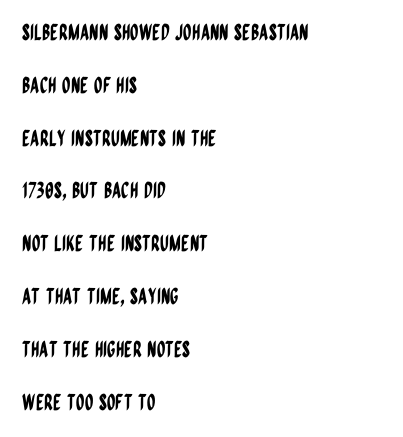
{"italic": "no", "underline": "no", "align": "left", "line_spacing": "loose", "line_spacing_ratio": 2.4, "letter_spacing": "normal", "letter_spacing_em": 0.0, "glyph_px": 22}
